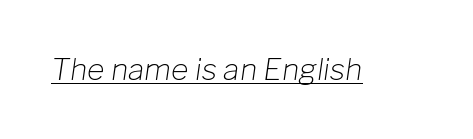
The image shows 30 px light type, italic (leaning right); set normal letter spacing, underlined; low stroke contrast and a medium x-height.
